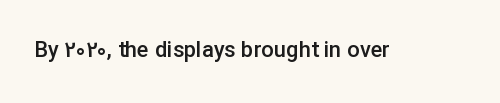
There is no visible air inserted between adjacent glyphs. The characters look somewhat weighty, a semibold short of true bold. Check the space under the baseline: it is left empty. Ascenders rise straight up at ninety degrees.
